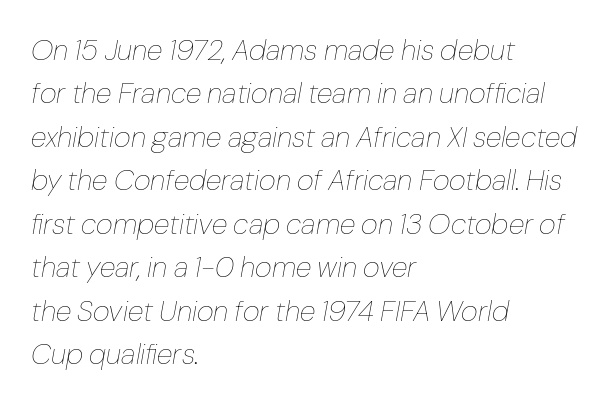
The passage shown is not bold in any degree. Characters are canted at an angle relative to the baseline's perpendicular. The face used here is proportionally spaced, like ordinary book or web type. The passage shown stacks its lines at a standard gap. The letters sit at their default tracking, neither squeezed nor spread. This sample is left-justified, so line endings fall wherever the words run out.
